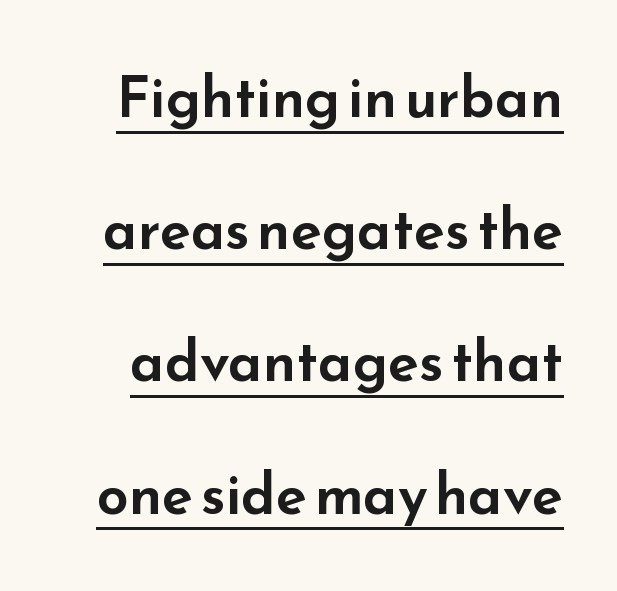
{"serif": "no", "italic": "no", "width": "wide", "stroke_contrast": "low", "x_height": "small", "monospaced": "no", "underline": "yes", "line_spacing": "loose", "line_spacing_ratio": 2.32, "letter_spacing": "normal", "letter_spacing_em": 0.0, "glyph_px": 57}
